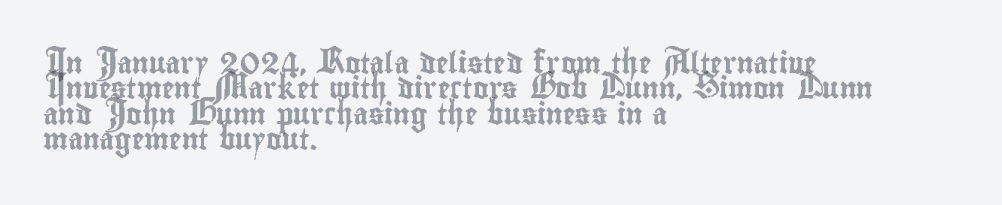
{"italic": "no", "underline": "no", "align": "left", "line_spacing_ratio": 1.21, "letter_spacing": "normal", "letter_spacing_em": 0.0, "glyph_px": 21}
